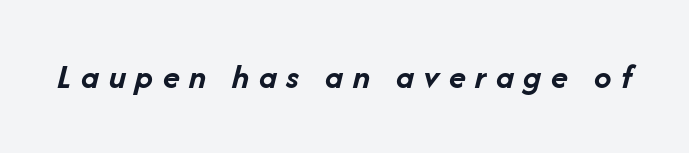
The image shows 35 px semibold type, italic (leaning right); set unusually wide letter spacing (+0.27 em), not underlined; low stroke contrast and a medium x-height.
